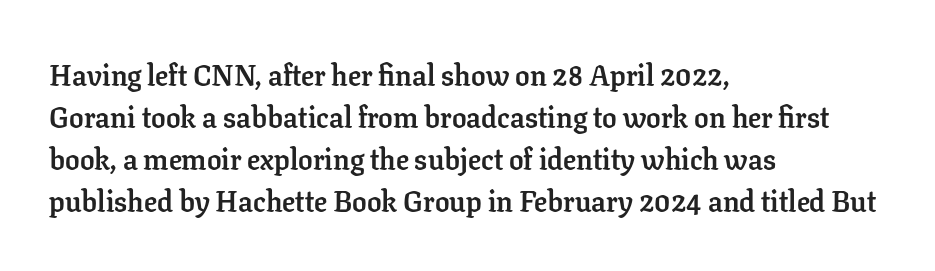
{"serif": "yes", "italic": "no", "bold": "yes", "weight": "semibold", "width": "normal", "stroke_contrast": "low", "x_height": "medium", "monospaced": "no", "underline": "no", "align": "left", "line_spacing": "normal", "line_spacing_ratio": 1.45, "letter_spacing": "normal", "letter_spacing_em": 0.0, "glyph_px": 29}
